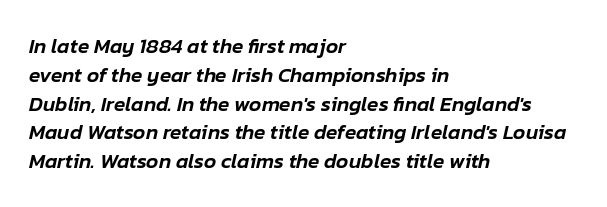
In terms of leading, this rendering sits right in the middle. Is the block centered? No — it sits flush against the left margin. When letters slant like this, we call the style italic. The gaps between neighbouring characters are ordinary and unremarkable. Letters rest on an invisible, unmarked baseline.
